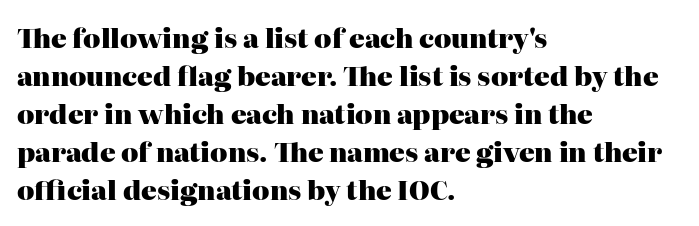
Q: Is the text bold? A: Yes.
Q: Is the text italic (slanted)? A: No, it is upright.
Q: Is the text underlined? A: No.
Q: How is the paragraph aligned? A: Left-aligned.
Q: Is the spacing between letters normal or unusually wide? A: Normal.
Q: Is the spacing between lines tight, normal or loose? A: Normal.
